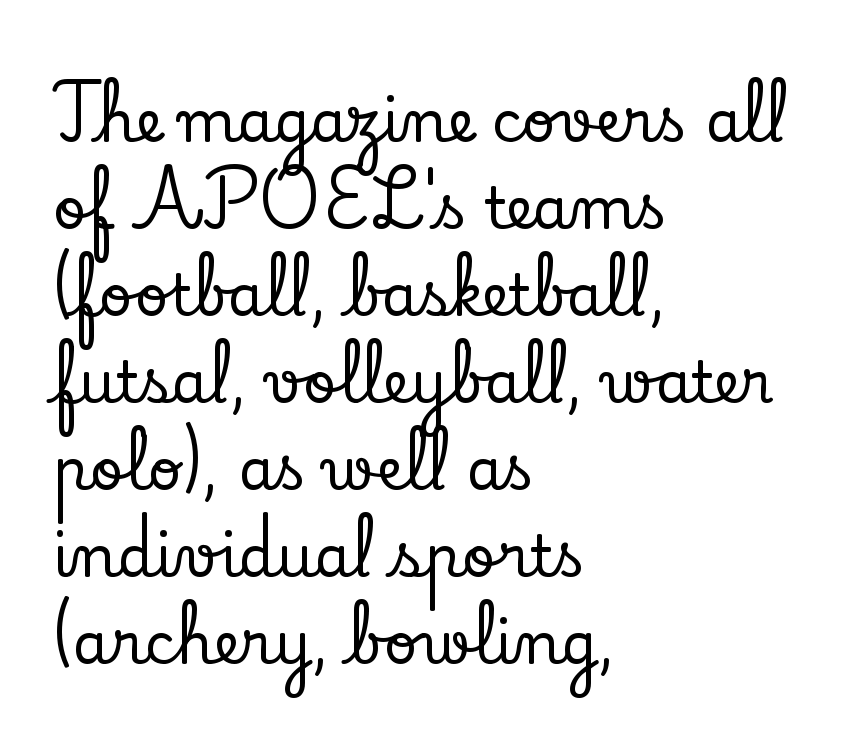
The face used here is rendered with its standard letterfit. Italic: no, the glyphs are upright roman. The typesetter chose a ragged-right arrangement here. The passage shown is typed in a proportional face where columns would drift. The block of text has a typical density, with ordinary space between rows. Has an underline been added? It has not.
